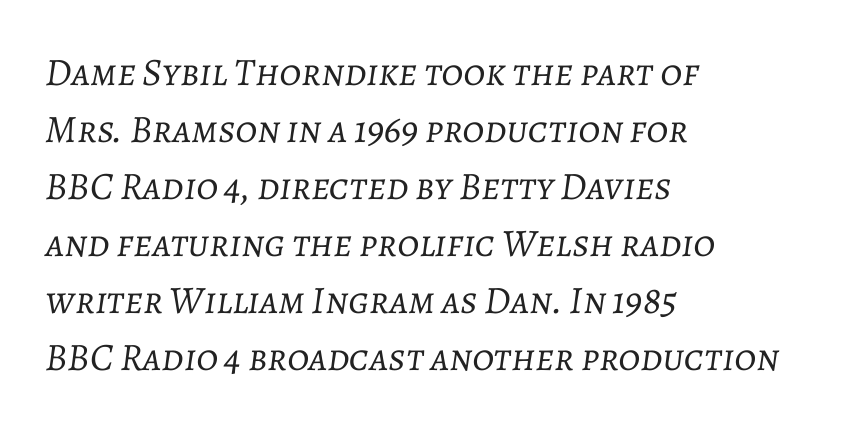
{"italic": "yes", "lean": "right", "slant_degrees": 7, "bold": "no", "weight": "light", "width": "normal", "stroke_contrast": "low", "x_height": "medium", "monospaced": "no", "underline": "no", "align": "left", "line_spacing": "normal", "line_spacing_ratio": 1.46, "letter_spacing": "normal", "letter_spacing_em": 0.0, "glyph_px": 39}
